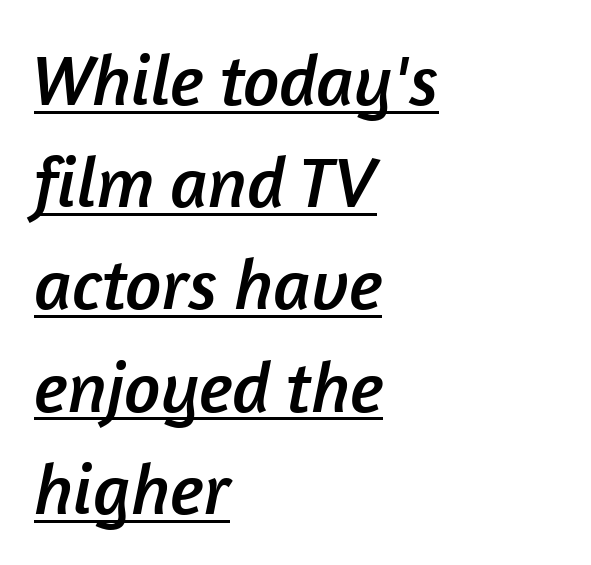
{"serif": "no", "width": "normal", "stroke_contrast": "low", "x_height": "medium", "monospaced": "no", "underline": "yes", "align": "left", "line_spacing": "normal", "line_spacing_ratio": 1.42, "letter_spacing": "normal", "letter_spacing_em": 0.0, "glyph_px": 72}
